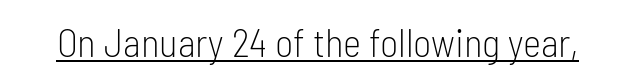
Q: Is the text bold? A: No.
Q: Is the text italic (slanted)? A: No, it is upright.
Q: Is the typeface a serif or a sans-serif typeface? A: Sans-serif.
Q: Is the text underlined? A: Yes.
Q: Is the spacing between letters normal or unusually wide? A: Normal.
Q: Width (condensed, normal, or wide)? A: Condensed.
Q: Stroke contrast? A: Low.
Q: x-height? A: Medium.
Q: Monospaced? A: No.
